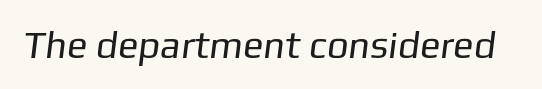
The image shows 38 px regular-weight sans-serif type; set normal letter spacing, not underlined; low stroke contrast and a medium x-height.
